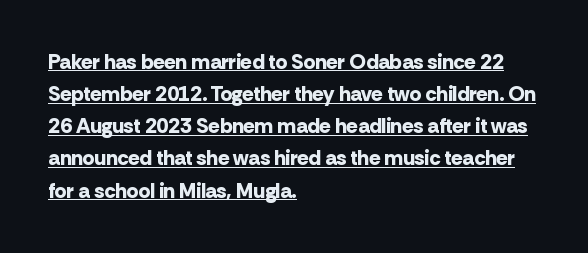
Q: Is the text bold? A: Yes.
Q: Is the text italic (slanted)? A: No, it is upright.
Q: Is the text underlined? A: Yes.
Q: How is the paragraph aligned? A: Left-aligned.
Q: Is the spacing between letters normal or unusually wide? A: Normal.
Q: Is the spacing between lines tight, normal or loose? A: Normal.
